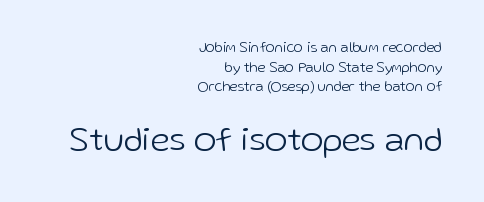
The image shows 34 px light sans-serif type, upright; set right-aligned, normal line spacing (1.41x), normal letter spacing, not underlined; the second (bottom) block is 2.43x larger; low stroke contrast and a medium x-height.
